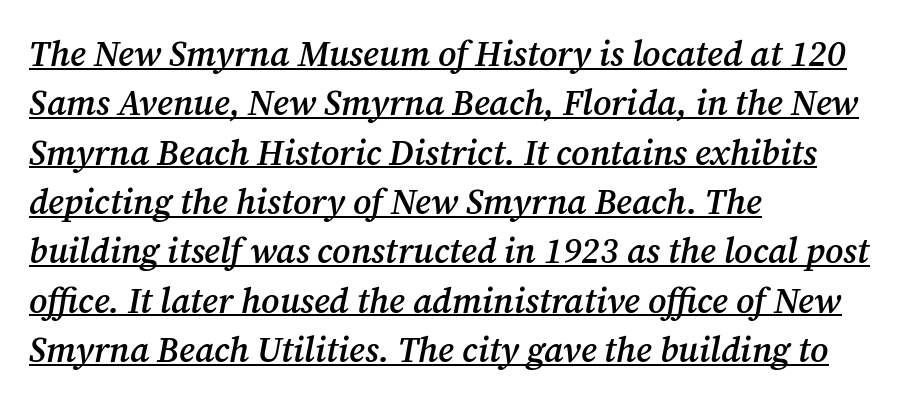
The image shows 35 px semibold serif type, italic (leaning right); set left-aligned, normal line spacing (1.41x), normal letter spacing, underlined; medium stroke contrast and a medium x-height.
